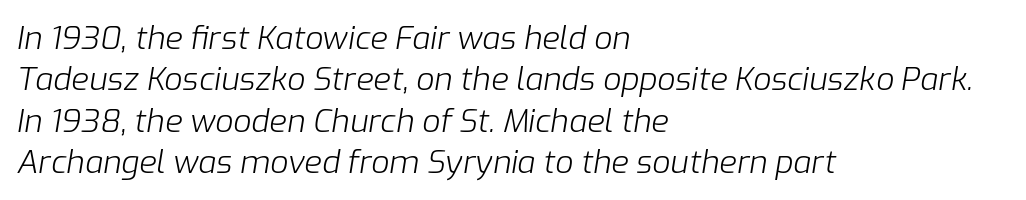
{"italic": "yes", "lean": "right", "slant_degrees": 9, "bold": "no", "weight": "light", "width": "normal", "stroke_contrast": "low", "x_height": "medium", "monospaced": "no", "underline": "no", "align": "left", "line_spacing": "normal", "line_spacing_ratio": 1.29, "letter_spacing": "normal", "letter_spacing_em": 0.0, "glyph_px": 32}
